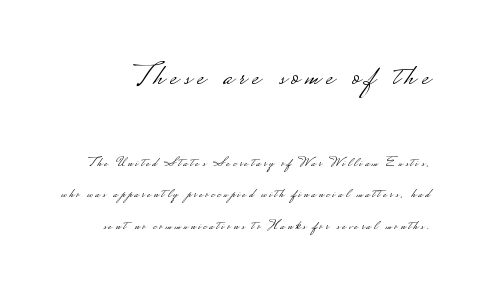
{"serif": "no", "bold": "no", "weight": "light", "width": "wide", "stroke_contrast": "low", "monospaced": "no", "underline": "no", "line_spacing": "loose", "line_spacing_ratio": 2.25, "larger_block": "first", "size_ratio": 2.29, "glyph_px": 32}
